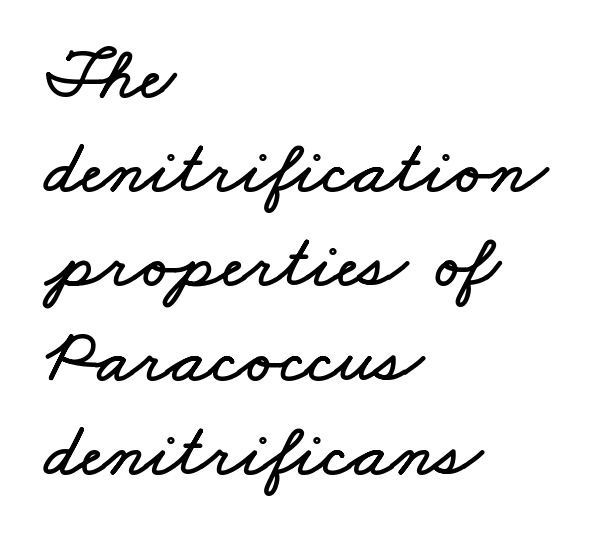
The image shows 76 px wide type; set left-aligned, line spacing 1.24x, normal letter spacing, not underlined; low stroke contrast and a small x-height.
